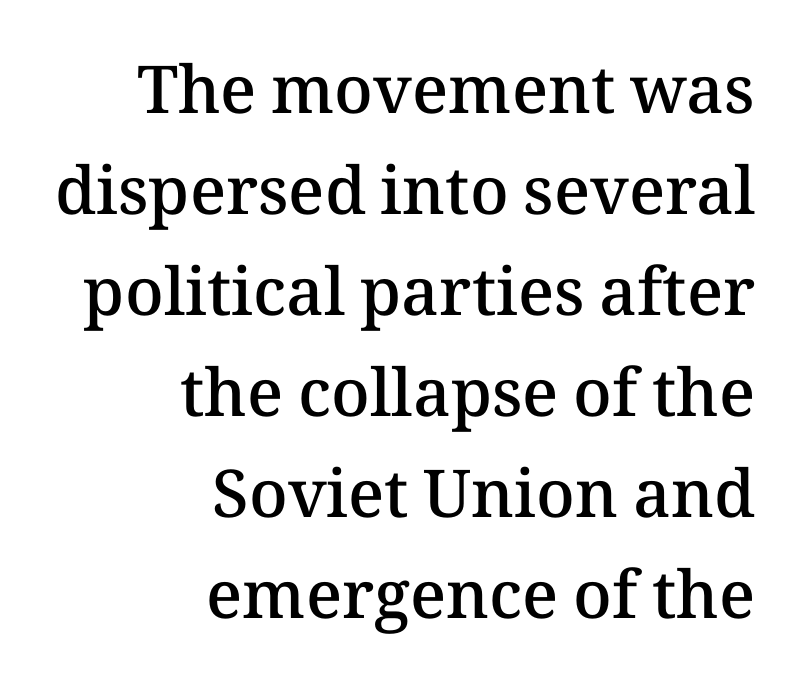
{"italic": "no", "bold": "semi", "weight": "semibold", "width": "normal", "stroke_contrast": "medium", "x_height": "medium", "monospaced": "no", "underline": "no", "align": "right", "line_spacing": "normal", "line_spacing_ratio": 1.53, "letter_spacing": "normal", "letter_spacing_em": 0.0, "glyph_px": 66}
